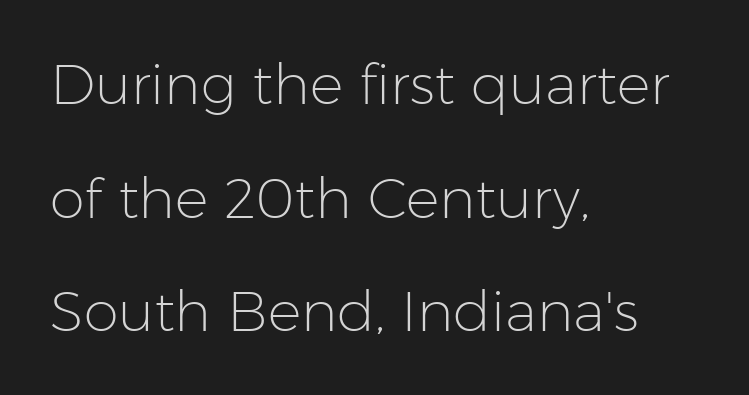
The image shows 56 px light sans-serif type, upright; set left-aligned, loose line spacing (2.03x), normal letter spacing, not underlined; low stroke contrast and a medium x-height.
